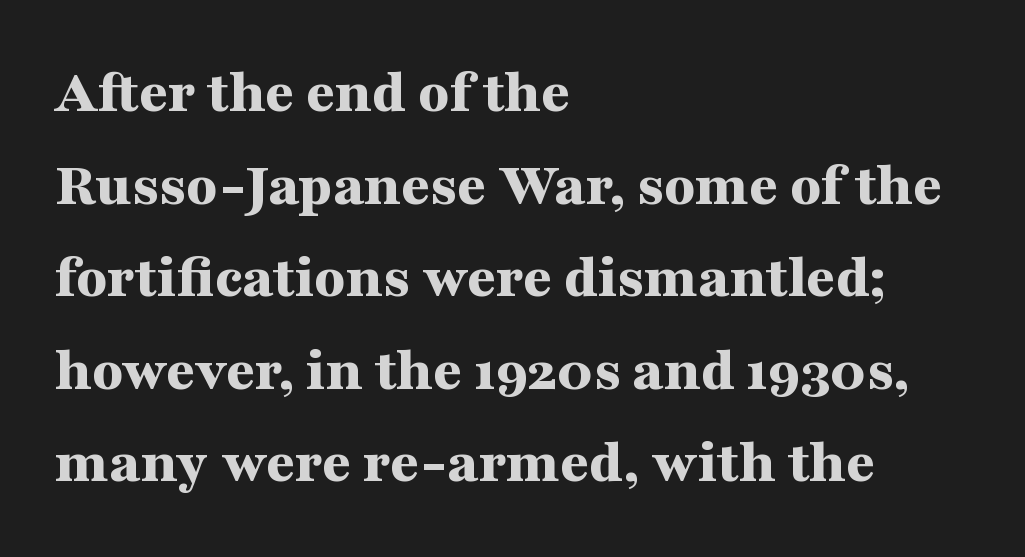
Do the characters align in a grid? No, the font is proportional. The characters display serif detailing at their extremities. The passage is arranged the way most books set body copy — flush left. What stands out about the letter spacing? Nothing — it is the standard amount.
